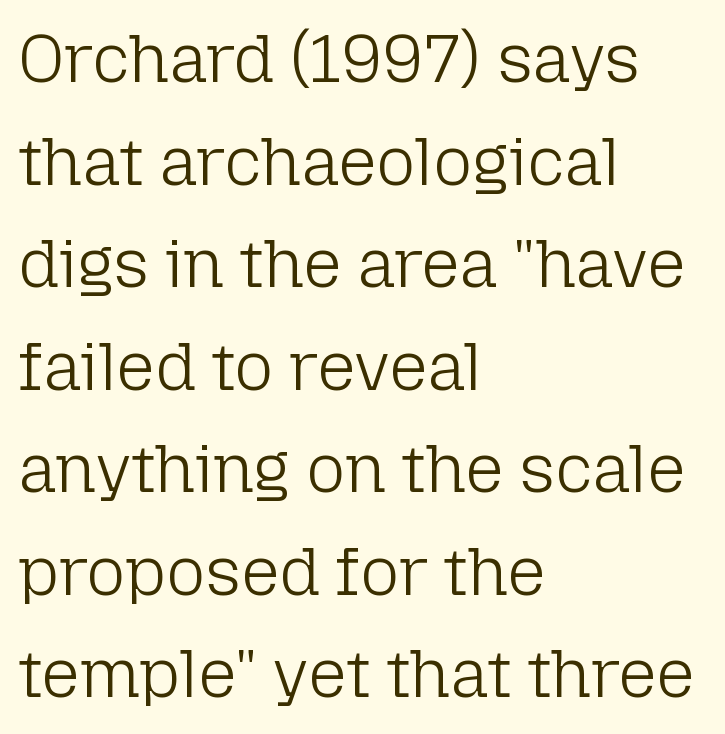
{"serif": "no", "italic": "no", "bold": "no", "weight": "light", "width": "normal", "stroke_contrast": "low", "x_height": "medium", "monospaced": "no", "underline": "no", "align": "left", "line_spacing": "normal", "line_spacing_ratio": 1.53, "letter_spacing": "normal", "letter_spacing_em": 0.0, "glyph_px": 67}
